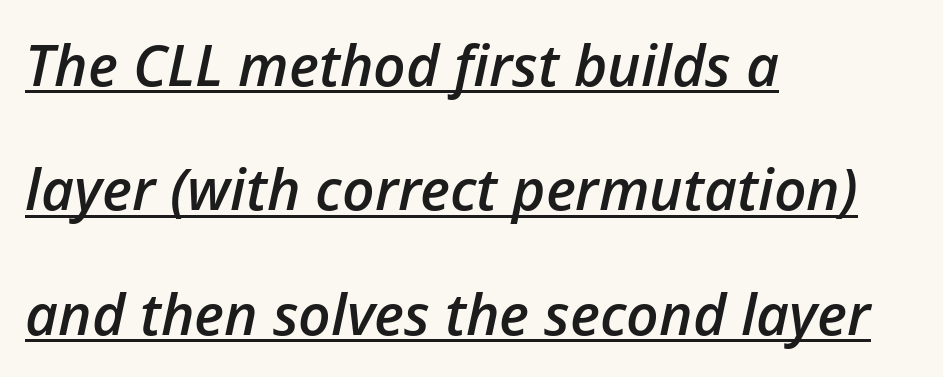
The image shows 57 px semibold type, italic (leaning right); set left-aligned, loose line spacing (2.18x), normal letter spacing, underlined; low stroke contrast and a medium x-height.
